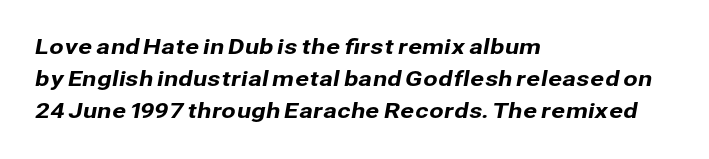
Q: Is the text underlined? A: No.
Q: How is the paragraph aligned? A: Left-aligned.
Q: Is the spacing between letters normal or unusually wide? A: Normal.
Q: Is the spacing between lines tight, normal or loose? A: Normal.
